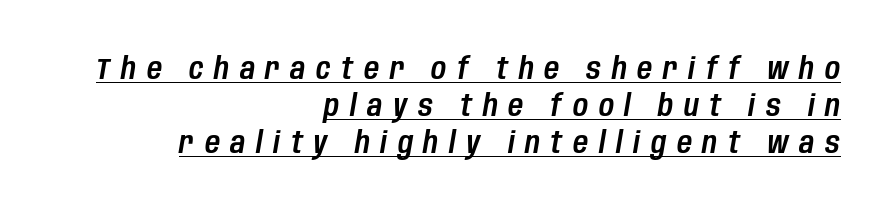
Proportional: the letters do not fall into vertical columns. How are the letters spaced? Widely, with obvious added tracking. An italicized treatment has been applied to the whole sample. All the whitespace from short lines collects on the left.
